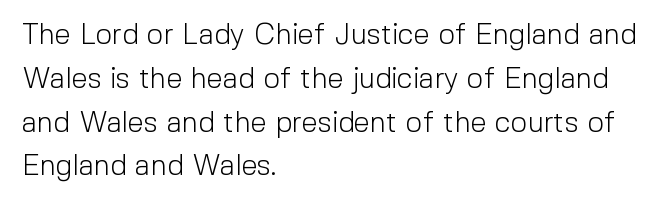
{"serif": "no", "italic": "no", "bold": "no", "weight": "light", "width": "normal", "x_height": "medium", "monospaced": "no", "underline": "no", "align": "left", "line_spacing": "normal", "line_spacing_ratio": 1.51, "letter_spacing": "normal", "letter_spacing_em": 0.0, "glyph_px": 29}
